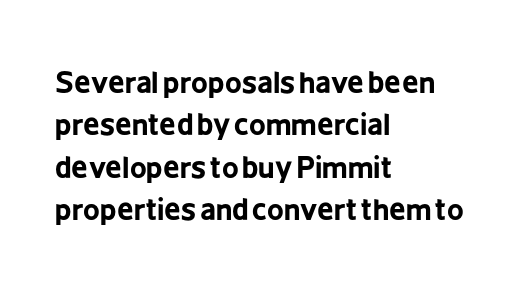
{"serif": "no", "italic": "no", "bold": "yes", "weight": "bold", "width": "condensed", "stroke_contrast": "low", "x_height": "medium", "monospaced": "no", "underline": "no", "align": "left", "line_spacing": "normal", "line_spacing_ratio": 1.46, "letter_spacing": "normal", "letter_spacing_em": 0.0, "glyph_px": 29}
